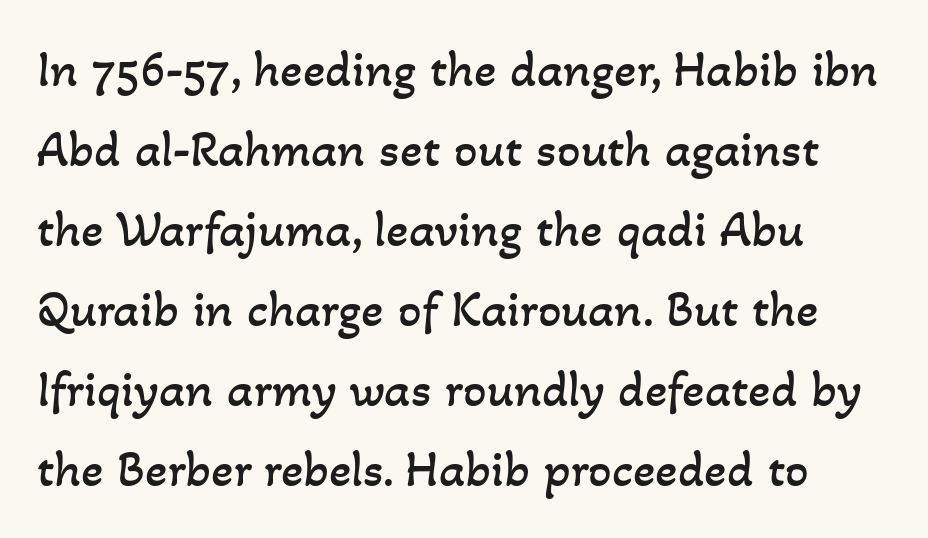
Q: Is the text bold? A: No.
Q: Is the text underlined? A: No.
Q: How is the paragraph aligned? A: Left-aligned.
Q: Is the spacing between letters normal or unusually wide? A: Normal.
Q: Is the spacing between lines tight, normal or loose? A: Normal.
Q: Width (condensed, normal, or wide)? A: Normal.
Q: Stroke contrast? A: Low.
Q: x-height? A: Small.
Q: Monospaced? A: No.
